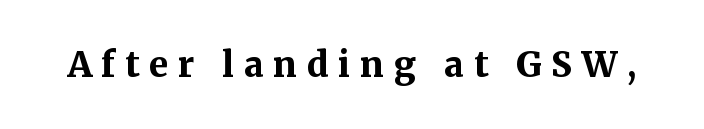
The image shows 35 px bold serif type, upright; set unusually wide letter spacing (+0.28 em), not underlined; medium stroke contrast and a medium x-height.
